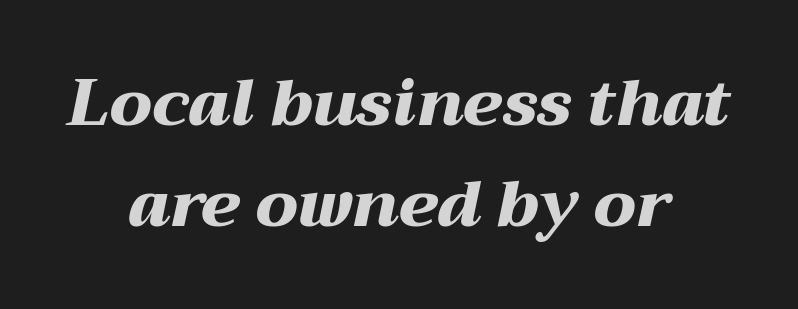
Honestly, the letter spacing is just normal — you wouldn't notice it. Do the characters align in a grid? No, the font is proportional. Slant detected: the letters are inclined. The baseline area is clear. Weight check: bold — yes, fully. Rows of type keep a routine distance in the vertical direction.
